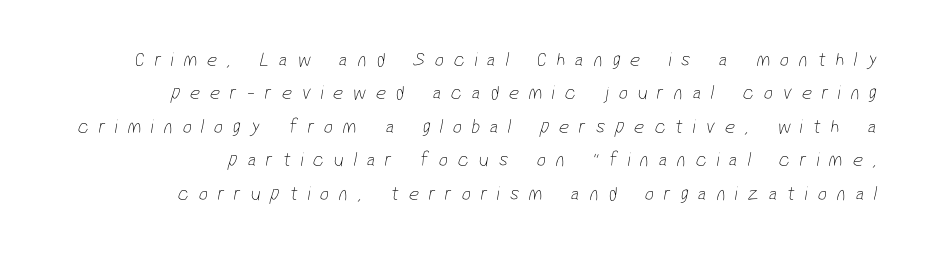
Q: Is the text bold? A: No.
Q: Is the text underlined? A: No.
Q: How is the paragraph aligned? A: Right-aligned.
Q: Is the spacing between letters normal or unusually wide? A: Unusually wide.
Q: Is the spacing between lines tight, normal or loose? A: Normal.
